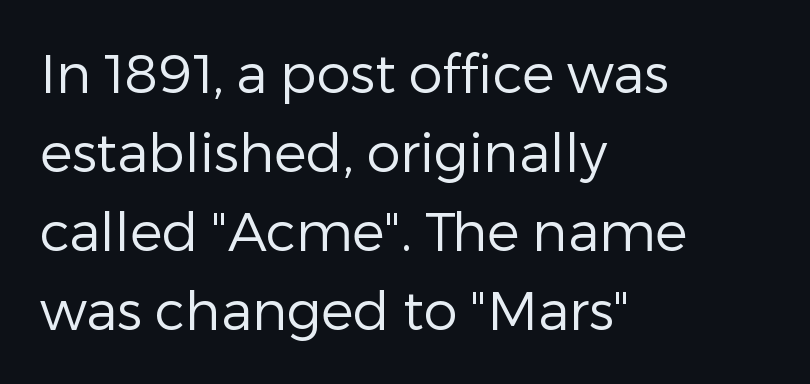
Q: Is the text bold? A: No.
Q: Is the text italic (slanted)? A: No, it is upright.
Q: Is the typeface a serif or a sans-serif typeface? A: Sans-serif.
Q: Is the text underlined? A: No.
Q: How is the paragraph aligned? A: Left-aligned.
Q: Is the spacing between letters normal or unusually wide? A: Normal.
Q: Is the spacing between lines tight, normal or loose? A: Normal.
Q: Width (condensed, normal, or wide)? A: Normal.
Q: Stroke contrast? A: Low.
Q: x-height? A: Medium.
Q: Monospaced? A: No.
